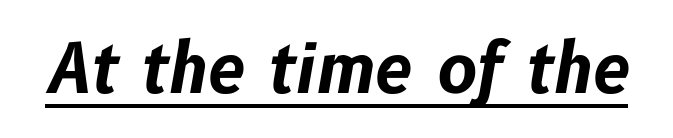
The image shows 67 px bold type, italic (leaning right); set normal letter spacing, underlined; low stroke contrast and a medium x-height.
